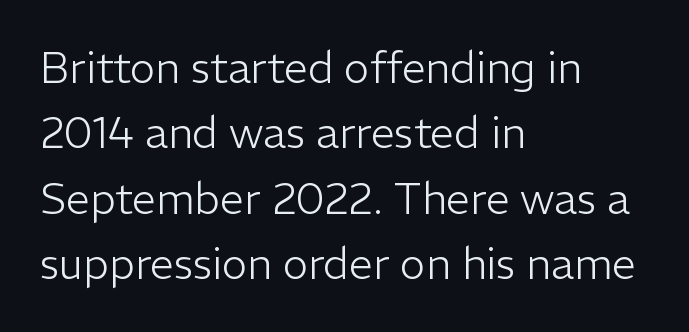
Note: no serifs on the glyphs. The letters sit at their default tracking, neither squeezed nor spread. Is this a heavy cut? Hardly; it is regular or lighter. The designer left line spacing at the default.
